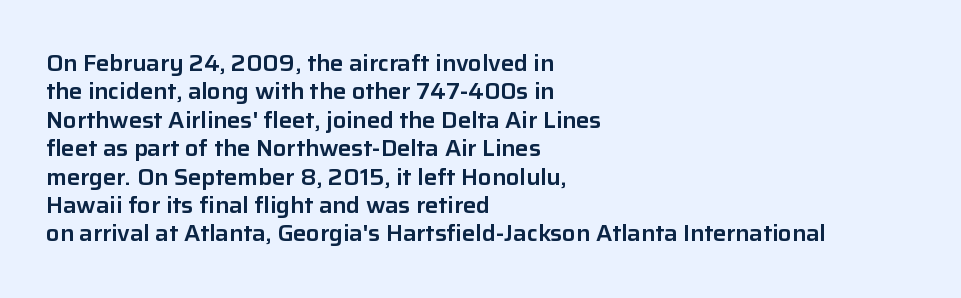
{"italic": "no", "underline": "no", "align": "left", "line_spacing": "normal", "line_spacing_ratio": 1.29, "letter_spacing": "normal", "letter_spacing_em": 0.0, "glyph_px": 22}
